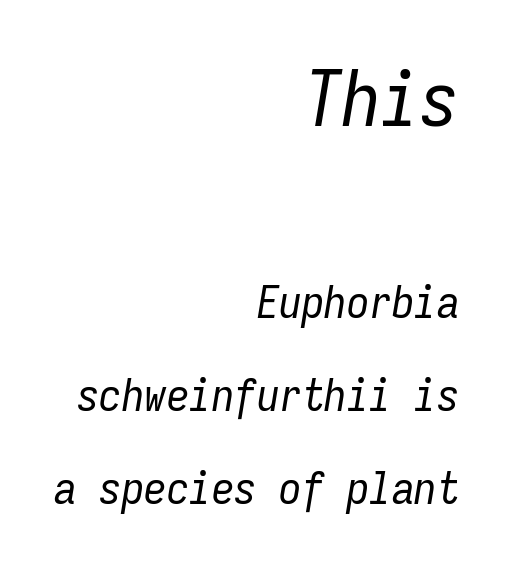
Q: Is the text bold? A: No.
Q: Is the text italic (slanted)? A: Yes, it leans right by about 9 degrees.
Q: Is the text underlined? A: No.
Q: How is the paragraph aligned? A: Right-aligned.
Q: Is the spacing between letters normal or unusually wide? A: Normal.
Q: Is the spacing between lines tight, normal or loose? A: Loose.
Q: Which block of text is set in a larger size, the first (top) or the second (bottom)? A: The first (top) one.
Q: Width (condensed, normal, or wide)? A: Condensed.
Q: Stroke contrast? A: Low.
Q: x-height? A: Medium.
Q: Monospaced? A: Yes.
